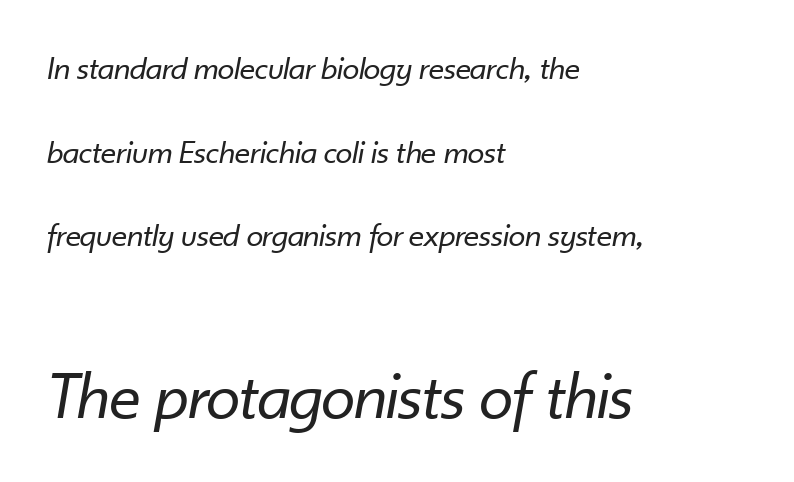
Stroke mass is kept to a normal reading level or below. The rendering applies a slant to the glyphs. Check the space under the baseline: it is left empty. Whoever set this made the second block the dominant, larger element. A typesetter would call this leading open, well beyond the default.
